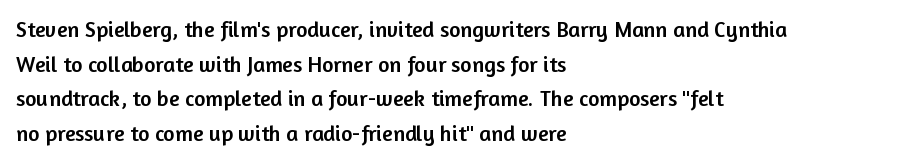
The setting favours the left margin, as ordinary paragraphs usually do. The letters stand straight up with perfectly vertical stems. Baseline-to-baseline distance is the conventional proportion of letter height. Beneath every word, the page is bare. Is the letter spacing exaggerated? No — it looks like the ordinary default.
